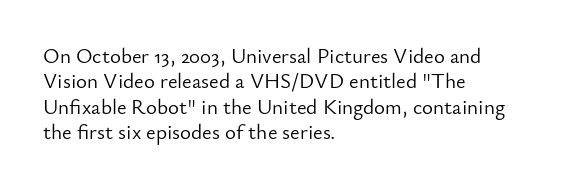
A bare baseline throughout the passage. Line beginnings align vertically; line endings do not. This sample uses plain, unmodified letter spacing. Posture: straight, roman, zero tilt. Is this a heavy cut? Hardly; it is regular or lighter.
